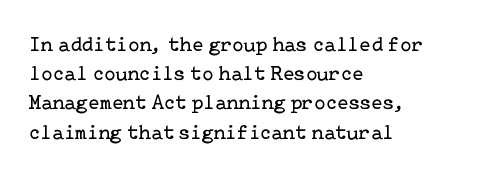
The image shows 21 px text type, upright; set left-aligned, normal line spacing (1.39x), normal letter spacing, not underlined.
